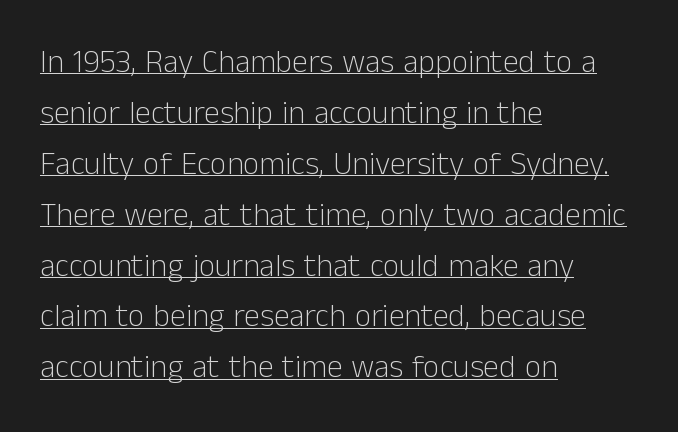
Q: Is the text bold? A: No.
Q: Is the text italic (slanted)? A: No, it is upright.
Q: Is the typeface a serif or a sans-serif typeface? A: Sans-serif.
Q: Is the text underlined? A: Yes.
Q: How is the paragraph aligned? A: Left-aligned.
Q: Is the spacing between letters normal or unusually wide? A: Normal.
Q: Is the spacing between lines tight, normal or loose? A: Normal.
Q: Width (condensed, normal, or wide)? A: Normal.
Q: Stroke contrast? A: Low.
Q: x-height? A: Medium.
Q: Monospaced? A: No.
